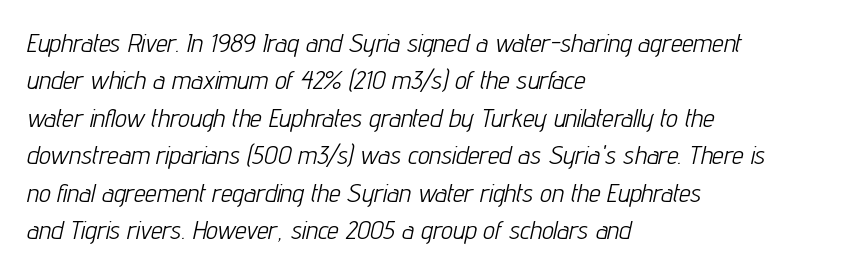
Regular leading. The passage is arranged the way most books set body copy — flush left. The passage shown leans; its letterforms are oblique. On a weight scale, this lands at 450 or below. Honestly, there is no underline to notice here at all.
